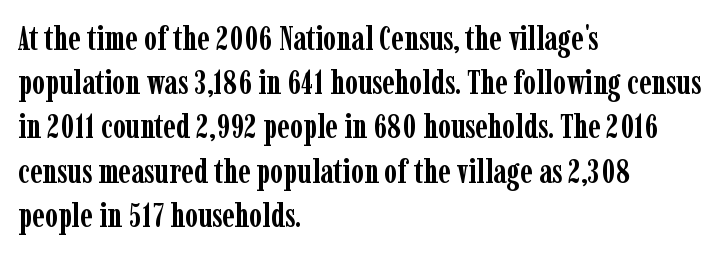
{"serif": "yes", "italic": "no", "bold": "yes", "weight": "semibold", "width": "condensed", "stroke_contrast": "low", "x_height": "medium", "monospaced": "no", "underline": "no", "align": "left", "line_spacing": "normal", "line_spacing_ratio": 1.34, "letter_spacing": "normal", "letter_spacing_em": 0.0, "glyph_px": 33}
